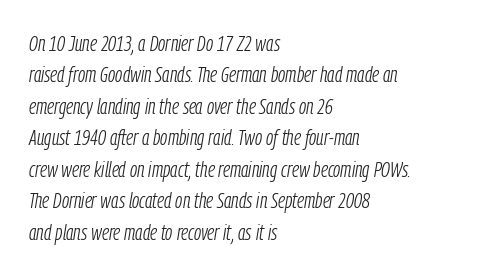
Q: Is the text bold? A: No.
Q: Is the text italic (slanted)? A: Yes, it leans right by about 9 degrees.
Q: Is the text underlined? A: No.
Q: How is the paragraph aligned? A: Left-aligned.
Q: Is the spacing between letters normal or unusually wide? A: Normal.
Q: Is the spacing between lines tight, normal or loose? A: Normal.
